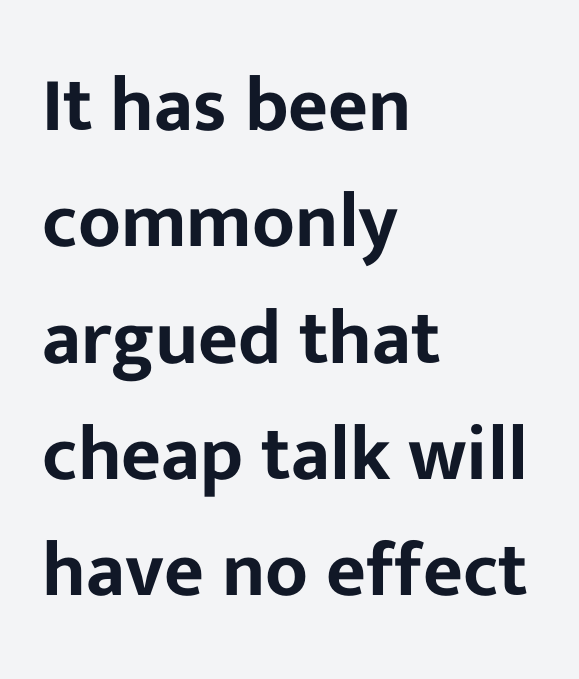
{"serif": "no", "italic": "no", "width": "normal", "stroke_contrast": "low", "x_height": "medium", "monospaced": "no", "underline": "no", "align": "left", "line_spacing": "normal", "line_spacing_ratio": 1.51, "letter_spacing": "normal", "letter_spacing_em": 0.0, "glyph_px": 77}
